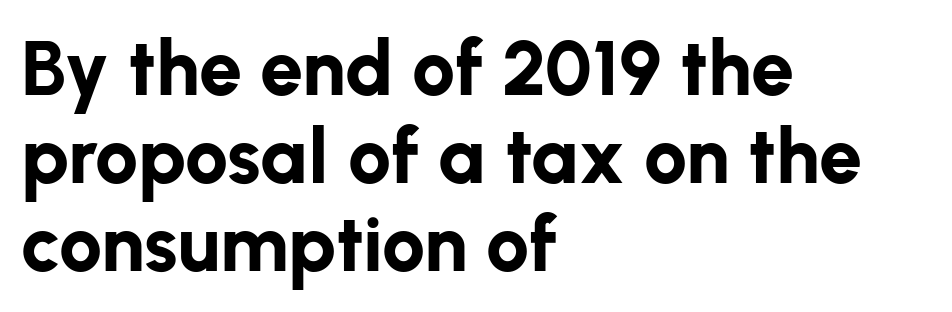
Q: Is the text bold? A: Yes.
Q: Is the text italic (slanted)? A: No, it is upright.
Q: Is the typeface a serif or a sans-serif typeface? A: Sans-serif.
Q: Is the text underlined? A: No.
Q: How is the paragraph aligned? A: Left-aligned.
Q: Is the spacing between letters normal or unusually wide? A: Normal.
Q: Is the spacing between lines tight, normal or loose? A: Tight.
Q: Width (condensed, normal, or wide)? A: Normal.
Q: Stroke contrast? A: Low.
Q: x-height? A: Medium.
Q: Monospaced? A: No.
